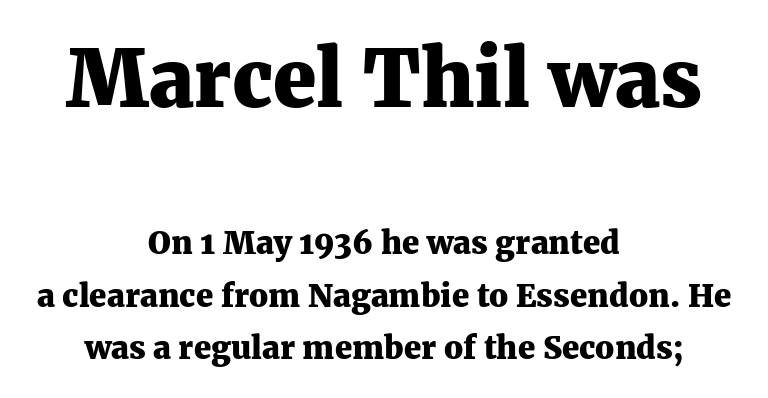
{"serif": "yes", "italic": "no", "bold": "yes", "weight": "heavy", "width": "normal", "stroke_contrast": "medium", "x_height": "medium", "monospaced": "no", "underline": "no", "align": "center", "line_spacing": "normal", "line_spacing_ratio": 1.68, "letter_spacing": "normal", "letter_spacing_em": 0.0, "larger_block": "first", "size_ratio": 2.52, "glyph_px": 78}
